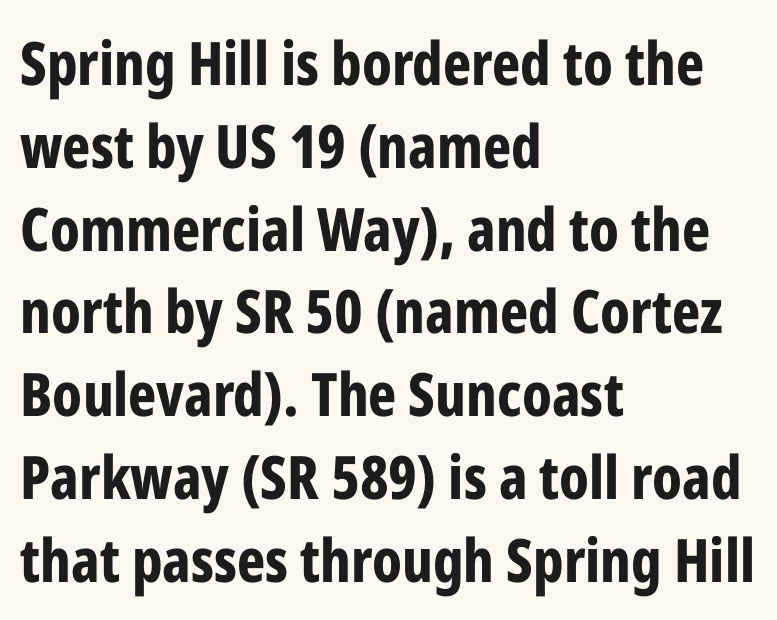
Compared with typical paragraphs, the rows here are spaced about the same. Anything drawn beneath the words? Only blank space. These lines stack with their left ends in a neat column. Looks like regular typesetting: each glyph gets only the width it needs. Honestly, the letter spacing is just normal — you wouldn't notice it. Strong, thick strokes mark this as bold type.
